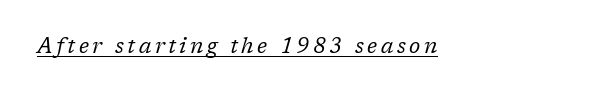
Q: Is the text bold? A: No.
Q: Is the text italic (slanted)? A: Yes, it leans right by about 17 degrees.
Q: Is the text underlined? A: Yes.
